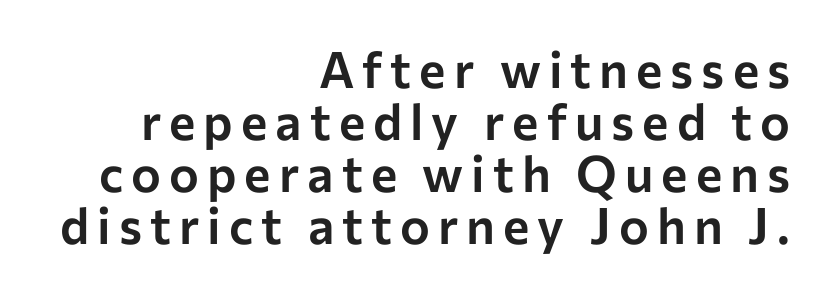
Q: Is the text italic (slanted)? A: No, it is upright.
Q: Is the typeface a serif or a sans-serif typeface? A: Sans-serif.
Q: Is the text underlined? A: No.
Q: How is the paragraph aligned? A: Right-aligned.
Q: Is the spacing between lines tight, normal or loose? A: Tight.
Q: Width (condensed, normal, or wide)? A: Normal.
Q: Stroke contrast? A: Low.
Q: x-height? A: Medium.
Q: Monospaced? A: No.
